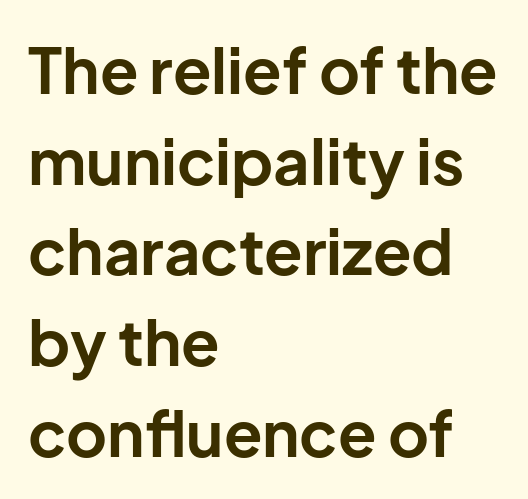
The image shows 63 px bold sans-serif type, upright; set left-aligned, normal line spacing (1.44x), normal letter spacing, not underlined; low stroke contrast and a medium x-height.
